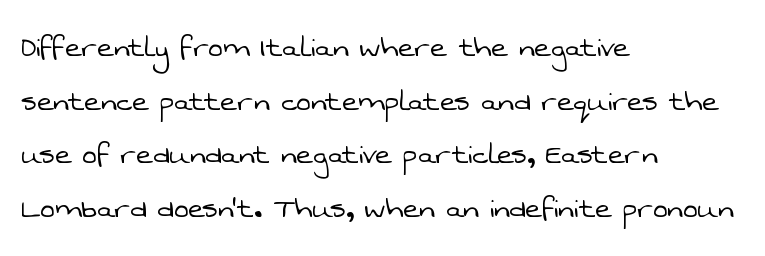
The image shows 35 px light sans-serif type; set left-aligned, normal line spacing (1.53x), normal letter spacing, not underlined; low stroke contrast and a medium x-height.
